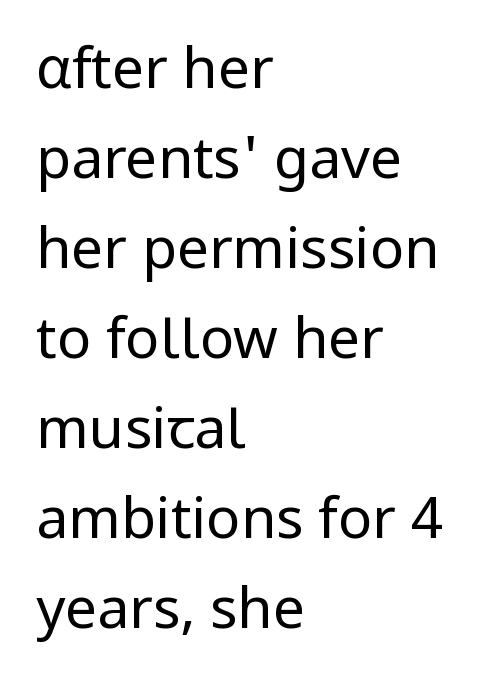
The image shows 57 px regular-weight sans-serif type, upright; set left-aligned, normal line spacing (1.58x), normal letter spacing, not underlined; low stroke contrast and a medium x-height.
